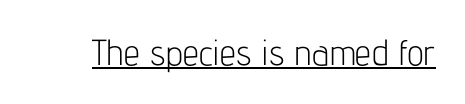
{"serif": "no", "italic": "no", "bold": "no", "weight": "light", "width": "condensed", "stroke_contrast": "low", "x_height": "medium", "monospaced": "no", "underline": "yes", "letter_spacing": "normal", "letter_spacing_em": 0.0, "glyph_px": 36}
